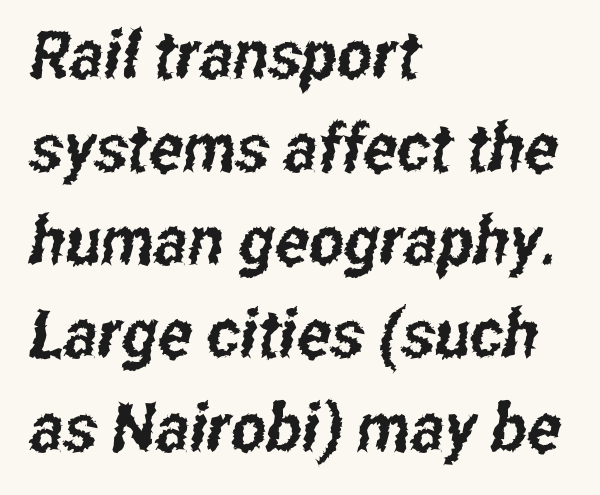
Q: Is the typeface a serif or a sans-serif typeface? A: Sans-serif.
Q: Is the text underlined? A: No.
Q: How is the paragraph aligned? A: Left-aligned.
Q: Is the spacing between letters normal or unusually wide? A: Normal.
Q: Is the spacing between lines tight, normal or loose? A: Normal.
Q: Width (condensed, normal, or wide)? A: Condensed.
Q: Stroke contrast? A: Low.
Q: x-height? A: Medium.
Q: Monospaced? A: No.
